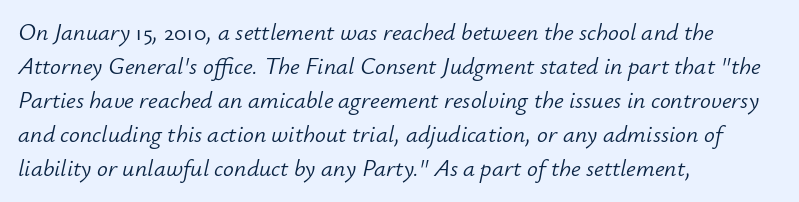
Q: Is the text bold? A: No.
Q: Is the text italic (slanted)? A: Yes, it leans right by about 12 degrees.
Q: Is the text underlined? A: No.
Q: How is the paragraph aligned? A: Left-aligned.
Q: Is the spacing between letters normal or unusually wide? A: Normal.
Q: Is the spacing between lines tight, normal or loose? A: Normal.
